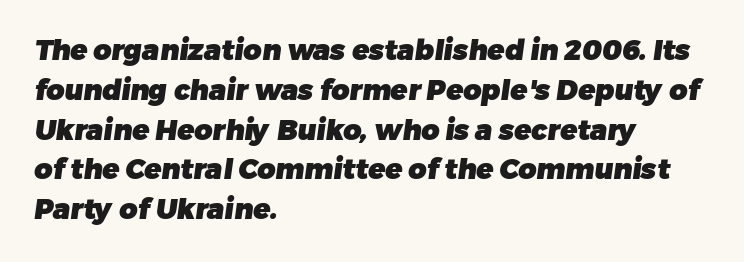
Q: Is the text bold? A: Yes.
Q: Is the typeface a serif or a sans-serif typeface? A: Sans-serif.
Q: Is the text underlined? A: No.
Q: How is the paragraph aligned? A: Left-aligned.
Q: Is the spacing between letters normal or unusually wide? A: Normal.
Q: Is the spacing between lines tight, normal or loose? A: Normal.
Q: Width (condensed, normal, or wide)? A: Normal.
Q: Stroke contrast? A: Low.
Q: x-height? A: Medium.
Q: Monospaced? A: No.
